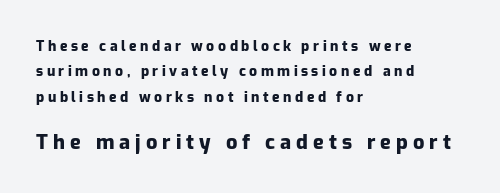
{"italic": "no", "bold": "yes", "underline": "no", "align": "left", "line_spacing_ratio": 1.81, "letter_spacing": "wide", "letter_spacing_em": 0.25, "larger_block": "second", "size_ratio": 1.43, "glyph_px": 20}
